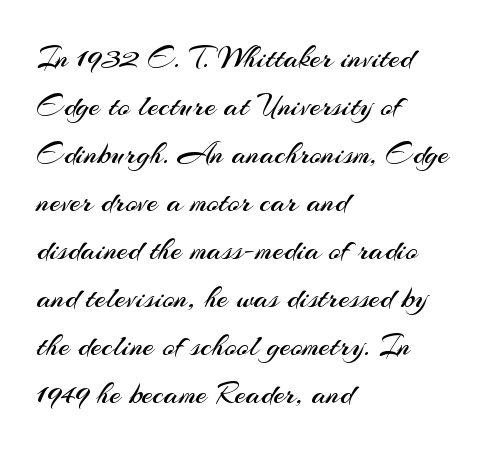
These lines stack with their left ends in a neat column. Typographically, this falls in the sans-serif category. The glyphs are unaccompanied by any horizontal stroke below them. The face looks like a standard text weight, possibly lighter. A typesetter would call this leading conventional body-copy spacing.
